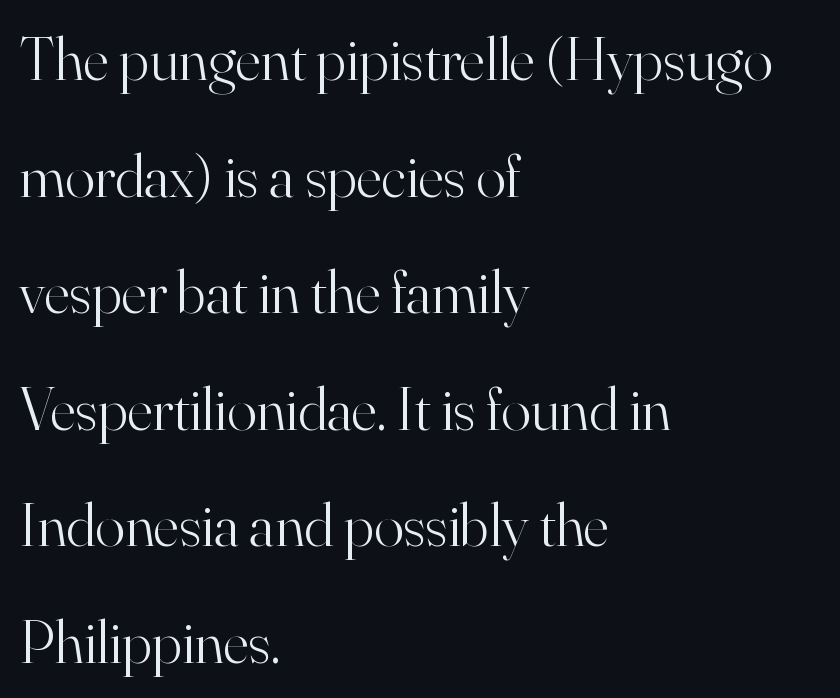
Q: Is the text bold? A: No.
Q: Is the text italic (slanted)? A: No, it is upright.
Q: Is the typeface a serif or a sans-serif typeface? A: Serif.
Q: Is the text underlined? A: No.
Q: How is the paragraph aligned? A: Left-aligned.
Q: Is the spacing between letters normal or unusually wide? A: Normal.
Q: Width (condensed, normal, or wide)? A: Normal.
Q: Stroke contrast? A: High.
Q: x-height? A: Small.
Q: Monospaced? A: No.
